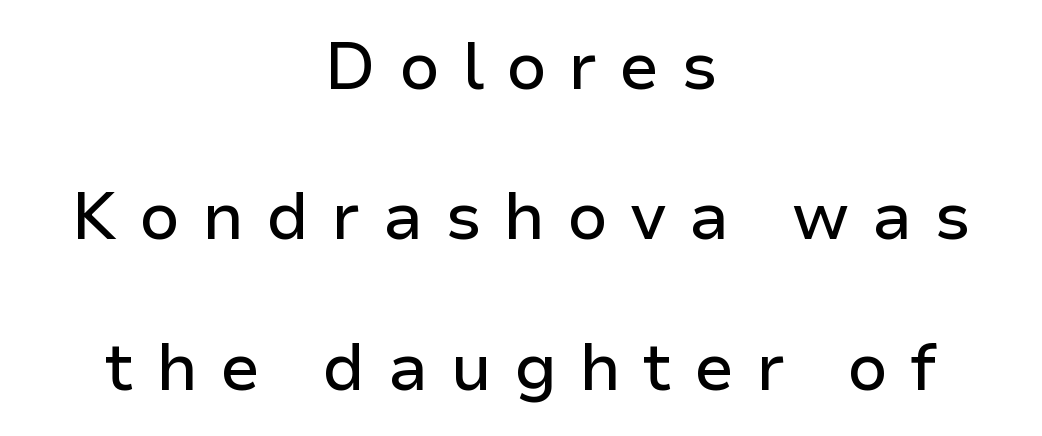
The image shows 66 px sans-serif type, upright; set centered, loose line spacing (2.28x), unusually wide letter spacing (+0.33 em), not underlined; low stroke contrast and a medium x-height.
